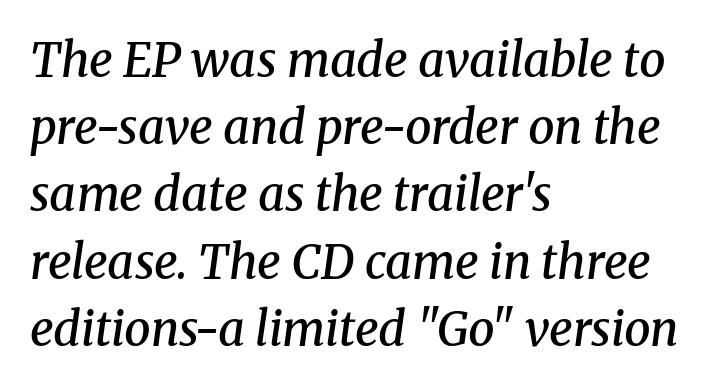
{"serif": "yes", "italic": "yes", "lean": "right", "slant_degrees": 8, "bold": "semi", "weight": "semibold", "width": "normal", "stroke_contrast": "medium", "x_height": "medium", "monospaced": "no", "underline": "no", "align": "left", "line_spacing": "normal", "line_spacing_ratio": 1.43, "letter_spacing": "normal", "letter_spacing_em": 0.0, "glyph_px": 47}
